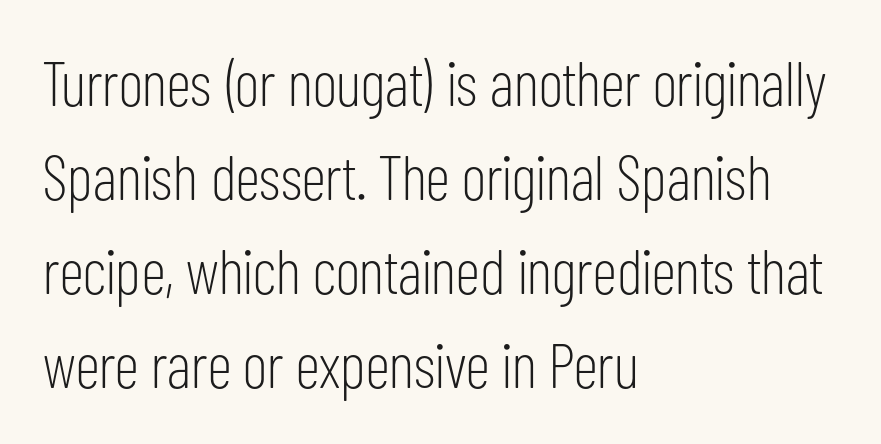
Q: Is the text bold? A: No.
Q: Is the text italic (slanted)? A: No, it is upright.
Q: Is the typeface a serif or a sans-serif typeface? A: Sans-serif.
Q: Is the text underlined? A: No.
Q: How is the paragraph aligned? A: Left-aligned.
Q: Is the spacing between letters normal or unusually wide? A: Normal.
Q: Is the spacing between lines tight, normal or loose? A: Normal.
Q: Width (condensed, normal, or wide)? A: Condensed.
Q: Stroke contrast? A: Low.
Q: x-height? A: Medium.
Q: Monospaced? A: No.
